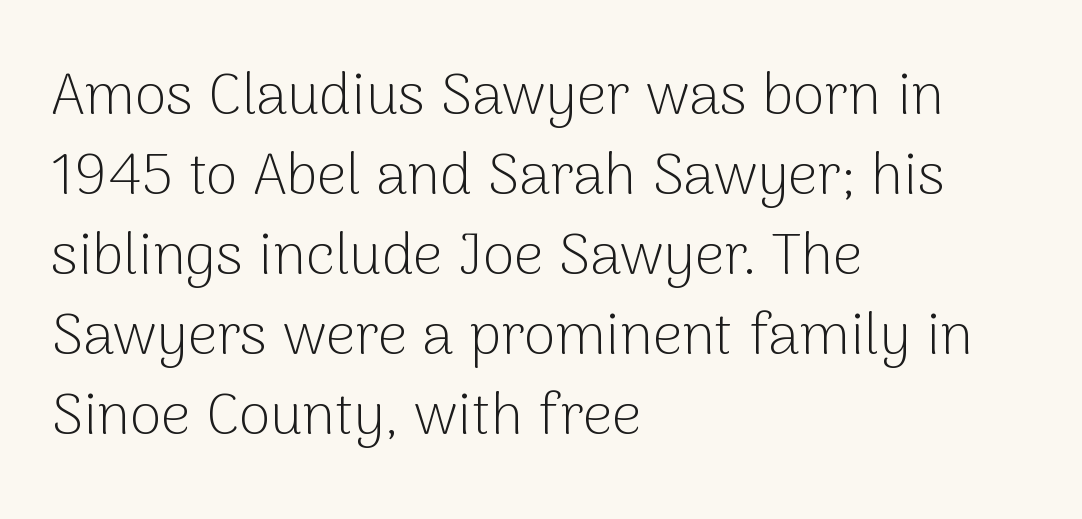
Q: Is the text bold? A: No.
Q: Is the text italic (slanted)? A: No, it is upright.
Q: Is the typeface a serif or a sans-serif typeface? A: Sans-serif.
Q: Is the text underlined? A: No.
Q: How is the paragraph aligned? A: Left-aligned.
Q: Is the spacing between letters normal or unusually wide? A: Normal.
Q: Is the spacing between lines tight, normal or loose? A: Normal.
Q: Width (condensed, normal, or wide)? A: Normal.
Q: Stroke contrast? A: Low.
Q: x-height? A: Medium.
Q: Monospaced? A: No.
